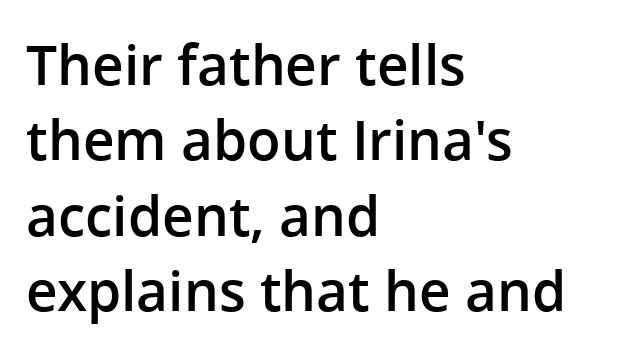
The image shows 55 px semibold sans-serif type, upright; set left-aligned, normal line spacing (1.37x), normal letter spacing, not underlined; low stroke contrast and a medium x-height.
